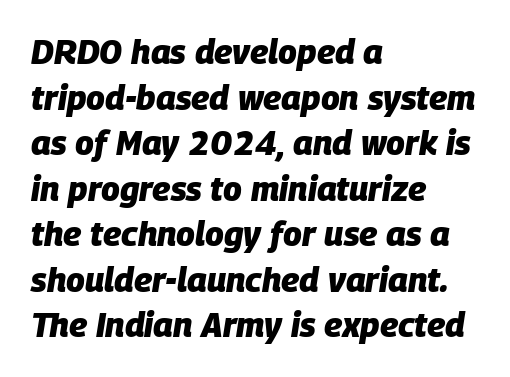
Q: Is the text bold? A: Yes.
Q: Is the text italic (slanted)? A: Yes, it leans right by about 9 degrees.
Q: Is the text underlined? A: No.
Q: How is the paragraph aligned? A: Left-aligned.
Q: Is the spacing between letters normal or unusually wide? A: Normal.
Q: Is the spacing between lines tight, normal or loose? A: Normal.
Q: Width (condensed, normal, or wide)? A: Normal.
Q: Stroke contrast? A: Low.
Q: x-height? A: Large.
Q: Monospaced? A: No.
